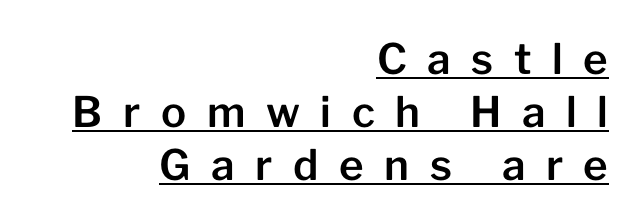
Q: Is the text italic (slanted)? A: No, it is upright.
Q: Is the typeface a serif or a sans-serif typeface? A: Sans-serif.
Q: Is the text underlined? A: Yes.
Q: How is the paragraph aligned? A: Right-aligned.
Q: Is the spacing between letters normal or unusually wide? A: Unusually wide.
Q: Is the spacing between lines tight, normal or loose? A: Normal.
Q: Width (condensed, normal, or wide)? A: Normal.
Q: Stroke contrast? A: Low.
Q: x-height? A: Medium.
Q: Monospaced? A: No.
